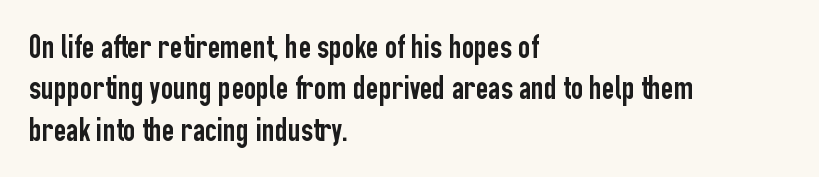
A typesetter would mark this as roman, not italic. Honestly, the letter spacing is just normal — you wouldn't notice it. A sans-serif font was chosen for this passage. Character widths vary here, with narrow letters taking less room than wide ones.
